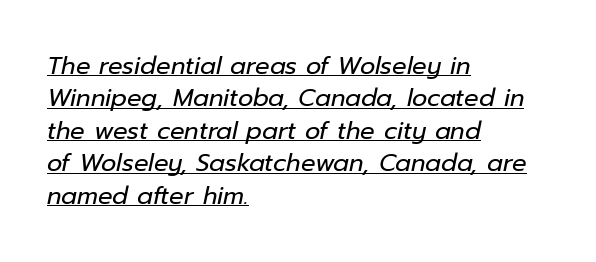
Q: Is the text bold? A: No.
Q: Is the text italic (slanted)? A: Yes, it leans right by about 12 degrees.
Q: Is the text underlined? A: Yes.
Q: How is the paragraph aligned? A: Left-aligned.
Q: Is the spacing between letters normal or unusually wide? A: Normal.
Q: Is the spacing between lines tight, normal or loose? A: Normal.
